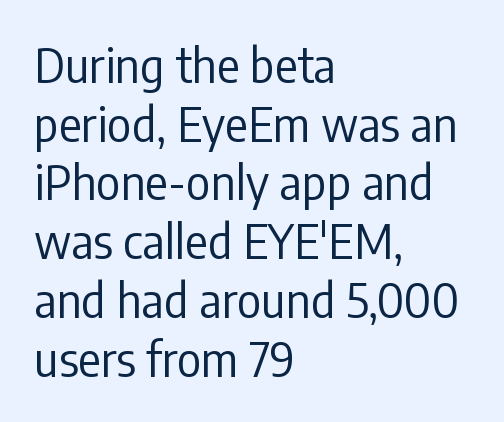
Q: Is the text bold? A: No.
Q: Is the text italic (slanted)? A: No, it is upright.
Q: Is the typeface a serif or a sans-serif typeface? A: Sans-serif.
Q: Is the text underlined? A: No.
Q: How is the paragraph aligned? A: Left-aligned.
Q: Is the spacing between letters normal or unusually wide? A: Normal.
Q: Is the spacing between lines tight, normal or loose? A: Normal.
Q: Width (condensed, normal, or wide)? A: Condensed.
Q: Stroke contrast? A: Low.
Q: x-height? A: Medium.
Q: Monospaced? A: No.
